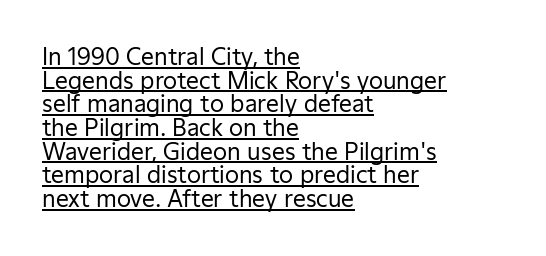
Leading is clearly below the norm, producing a dense column. Caption: standard tracking, unaltered. The strokes are not fattened; the text isn't bold. In CSS terms this would be text-align: left. Descenders here cross a horizontal rule under the line.
